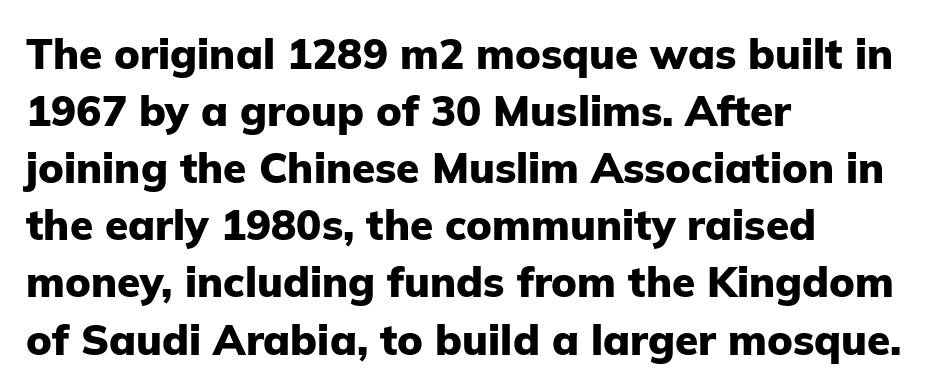
{"serif": "no", "italic": "no", "bold": "yes", "weight": "heavy", "width": "normal", "stroke_contrast": "low", "x_height": "medium", "monospaced": "no", "underline": "no", "align": "left", "line_spacing": "normal", "line_spacing_ratio": 1.36, "letter_spacing": "normal", "letter_spacing_em": 0.0, "glyph_px": 42}
